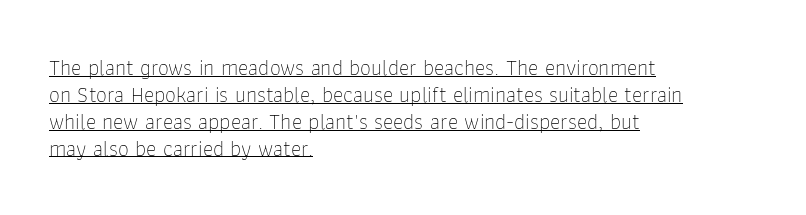
A student would call this left alignment; a typographer would say flush left, rag right. Vertical stems look standard width or narrower in stroke. Glyph-to-glyph distance matches everyday printed text. Posture: upright roman. Students, observe the line beneath the letters — that is underlining.
